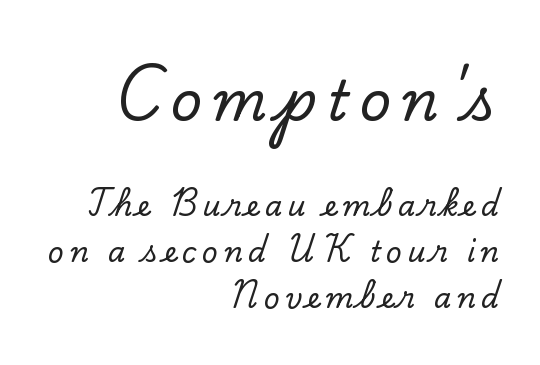
The image shows 55 px serif type; set right-aligned, normal line spacing (1.65x), not underlined; the first (top) block is 1.96x larger; low stroke contrast and a small x-height.
